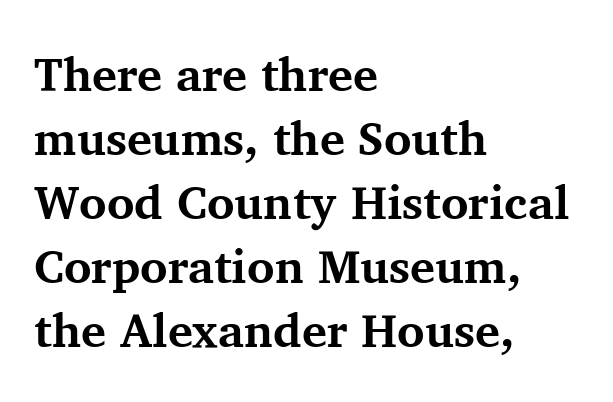
{"serif": "yes", "italic": "no", "bold": "yes", "weight": "bold", "width": "normal", "stroke_contrast": "medium", "x_height": "medium", "monospaced": "no", "underline": "no", "align": "left", "line_spacing": "normal", "line_spacing_ratio": 1.36, "letter_spacing": "normal", "letter_spacing_em": 0.0, "glyph_px": 47}
